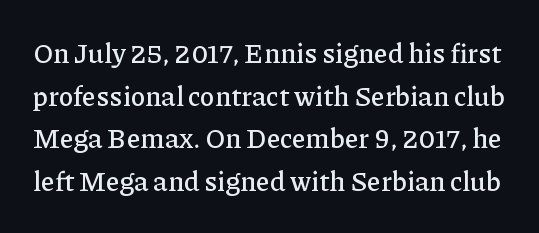
The image shows 27 px text type, upright; set normal line spacing (1.58x), normal letter spacing, not underlined.
